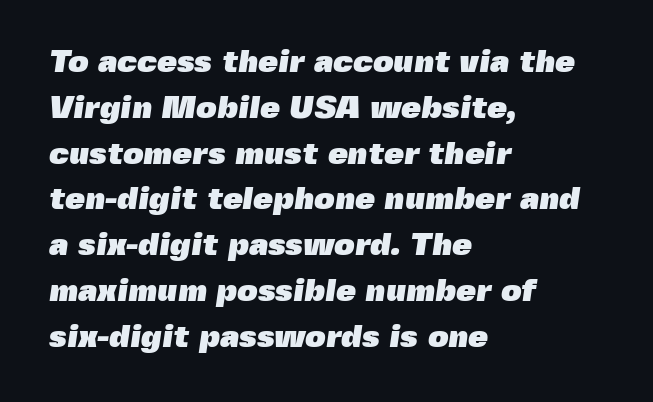
Nothing sits at the stroke ends, so this counts as sans-serif. A bare baseline throughout the passage. Teacher's note: observe the even left margin — that is flush-left alignment. Thick stems and heavy bowls — unmistakably bold.
